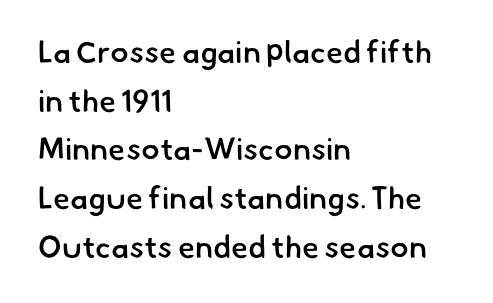
These lines stack with their left ends in a neat column. The typeface chosen for these lines omits serifs. Rule under the text: the space is simply empty. The passage shown is typed in a proportional face where columns would drift.
